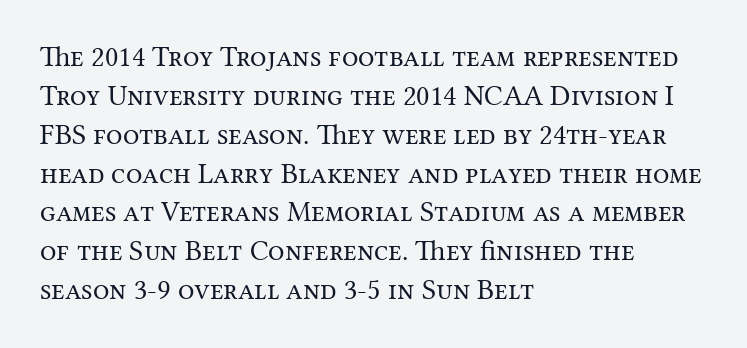
The foot of each line stays bare and open. Is the type heavy? It reads as light-to-regular instead. In CSS terms this would be text-align: left. These lines are rendered in a variable-pitch font. The text was rendered using a seriffed face with decorative stroke endings. If you drew a line through each stem, it would be perfectly vertical.
